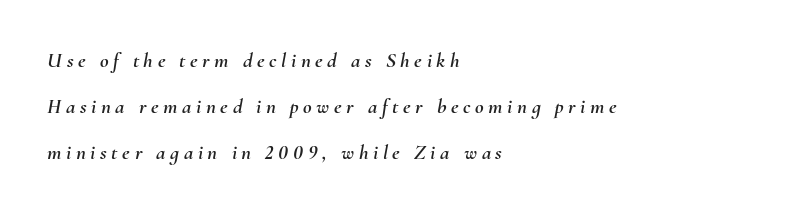
{"italic": "yes", "lean": "right", "slant_degrees": 10, "underline": "no", "align": "left", "line_spacing": "loose", "line_spacing_ratio": 2.2, "letter_spacing": "wide", "letter_spacing_em": 0.22, "glyph_px": 21}
